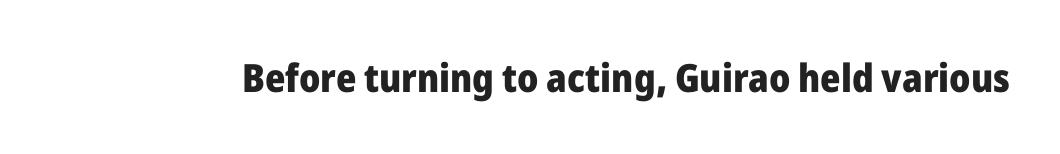
The image shows 39 px heavy sans-serif type, upright; set normal letter spacing, not underlined; low stroke contrast and a medium x-height.
